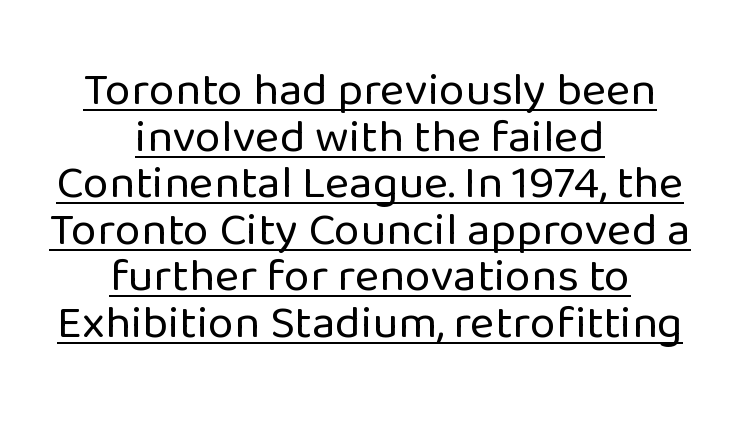
Q: Is the text bold? A: No.
Q: Is the text italic (slanted)? A: No, it is upright.
Q: Is the typeface a serif or a sans-serif typeface? A: Sans-serif.
Q: Is the text underlined? A: Yes.
Q: How is the paragraph aligned? A: Centered.
Q: Is the spacing between letters normal or unusually wide? A: Normal.
Q: Is the spacing between lines tight, normal or loose? A: Tight.
Q: Width (condensed, normal, or wide)? A: Normal.
Q: Stroke contrast? A: Low.
Q: x-height? A: Medium.
Q: Monospaced? A: No.
